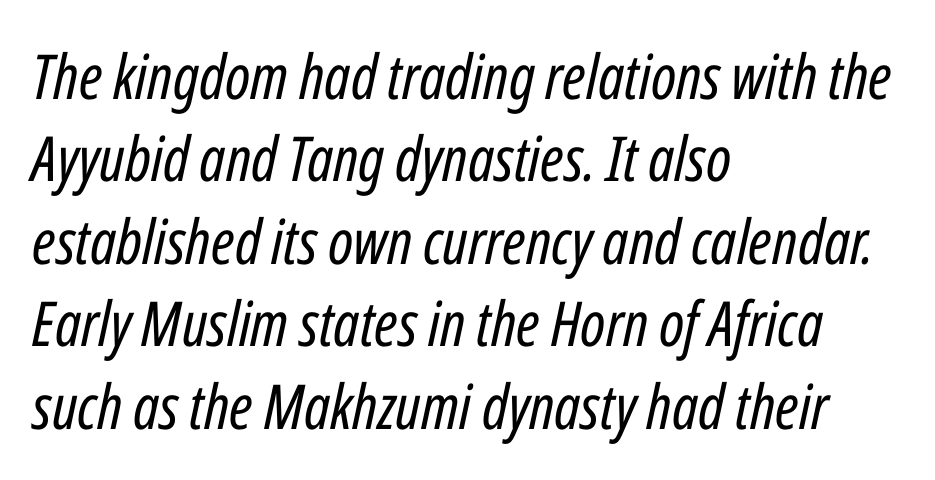
The typesetter chose a ragged-right arrangement here. Here the designer chose a conventional face with non-uniform glyph widths. Here the glyphs are tracked normally, forming tight word shapes. Italic? Definitely — the glyphs are oblique. Check under the words: just untouched page.
